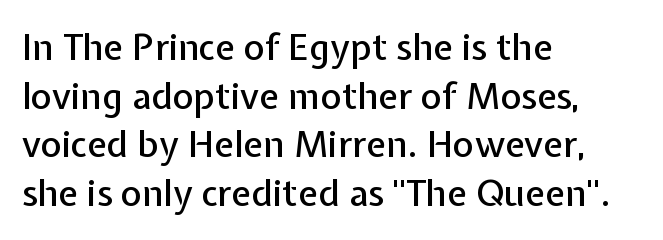
The image shows 36 px sans-serif type, upright; set left-aligned, normal line spacing (1.35x), normal letter spacing, not underlined; low stroke contrast and a medium x-height.
